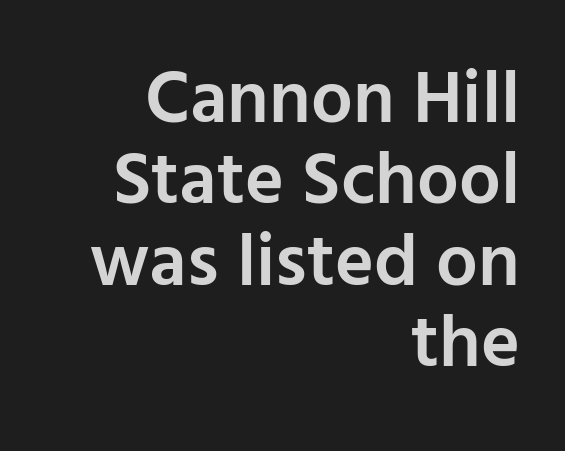
Q: Is the text bold? A: Semi-bold.
Q: Is the text italic (slanted)? A: No, it is upright.
Q: Is the typeface a serif or a sans-serif typeface? A: Sans-serif.
Q: Is the text underlined? A: No.
Q: How is the paragraph aligned? A: Right-aligned.
Q: Is the spacing between letters normal or unusually wide? A: Normal.
Q: Is the spacing between lines tight, normal or loose? A: Tight.
Q: Width (condensed, normal, or wide)? A: Normal.
Q: Stroke contrast? A: Low.
Q: x-height? A: Medium.
Q: Monospaced? A: No.
